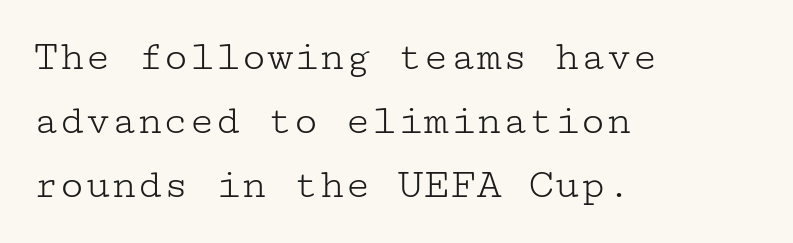
{"serif": "yes", "italic": "no", "bold": "no", "weight": "light", "width": "wide", "stroke_contrast": "low", "x_height": "medium", "underline": "no", "align": "left", "line_spacing": "normal", "line_spacing_ratio": 1.49, "letter_spacing": "normal", "letter_spacing_em": 0.0, "glyph_px": 43}
